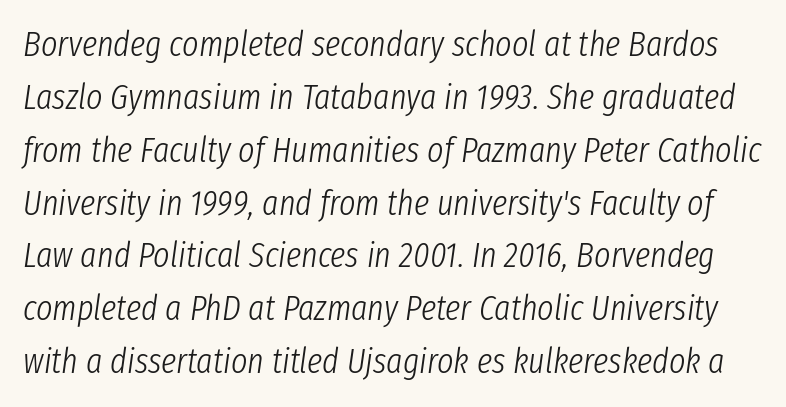
The image shows 35 px light, condensed type, italic (leaning right); set normal line spacing (1.51x), normal letter spacing, not underlined; low stroke contrast and a medium x-height.
